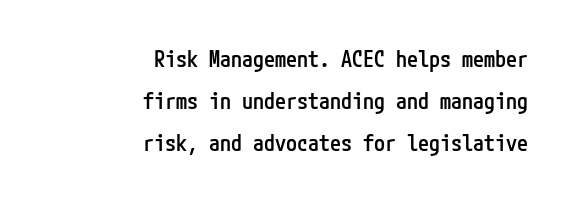
Q: Is the text bold? A: Semi-bold.
Q: Is the text italic (slanted)? A: No, it is upright.
Q: Is the text underlined? A: No.
Q: How is the paragraph aligned? A: Right-aligned.
Q: Is the spacing between letters normal or unusually wide? A: Normal.
Q: Is the spacing between lines tight, normal or loose? A: Loose.
